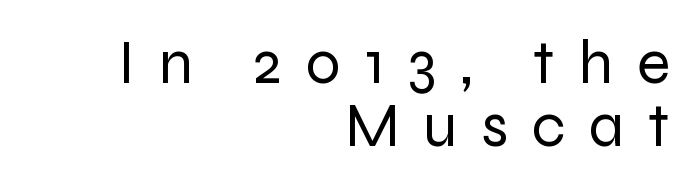
Note the varied advance widths — an 'i' is clearly narrower than an 'm'. Each letter's strokes conclude bluntly, with no projecting serifs. Short note: letters widely spaced. The passage shown is not bold in any degree. Horizontal alignment here is rightward, an uncommon choice for prose.
